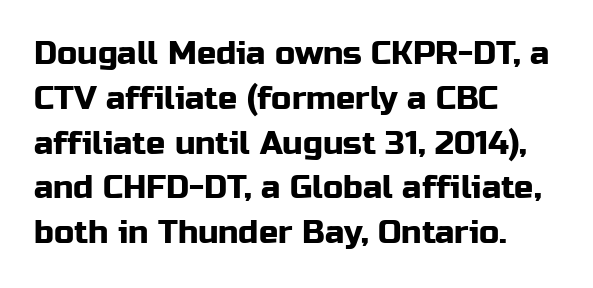
Proportional: the letters do not fall into vertical columns. Compared with typical paragraphs, the rows here are spaced about the same. The letters stand upright; this is a roman face. Notice how the passage keeps a crisp vertical edge on the left only. Inter-character spacing is left at the font's built-in metrics. The rendering shows plain stroke endings on the letterforms — a sans-serif design.
